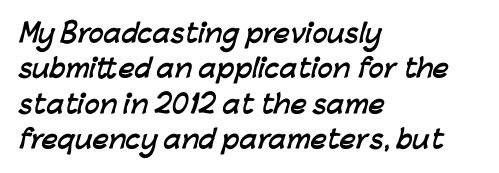
Q: Is the text bold? A: Yes.
Q: Is the text underlined? A: No.
Q: How is the paragraph aligned? A: Left-aligned.
Q: Is the spacing between letters normal or unusually wide? A: Normal.
Q: Is the spacing between lines tight, normal or loose? A: Normal.
